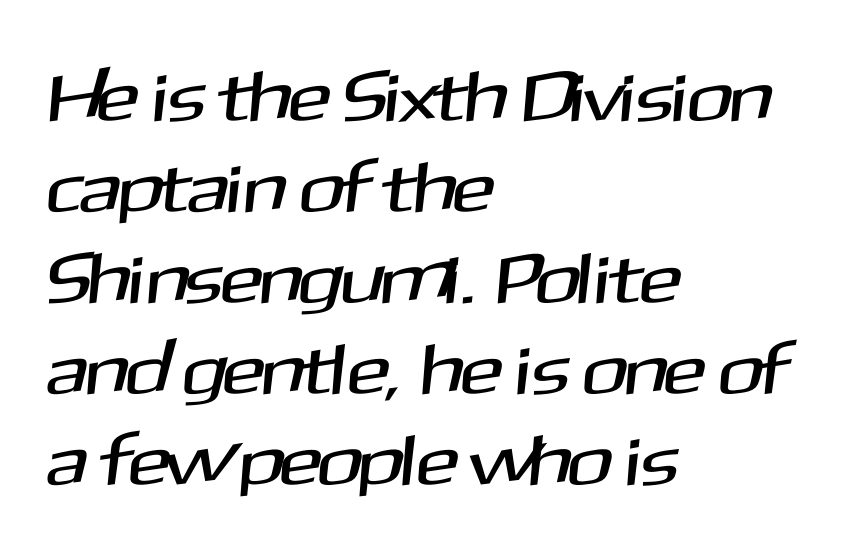
Q: Is the typeface a serif or a sans-serif typeface? A: Sans-serif.
Q: Is the text underlined? A: No.
Q: How is the paragraph aligned? A: Left-aligned.
Q: Is the spacing between letters normal or unusually wide? A: Normal.
Q: Is the spacing between lines tight, normal or loose? A: Normal.
Q: Width (condensed, normal, or wide)? A: Normal.
Q: Stroke contrast? A: Medium.
Q: x-height? A: Medium.
Q: Monospaced? A: No.
